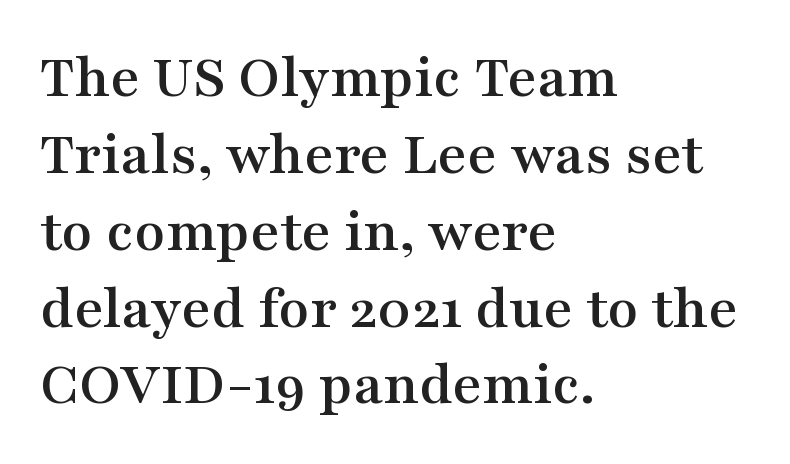
The image shows 63 px wide serif type, upright; set left-aligned, line spacing 1.22x, normal letter spacing, not underlined; medium stroke contrast and a medium x-height.
